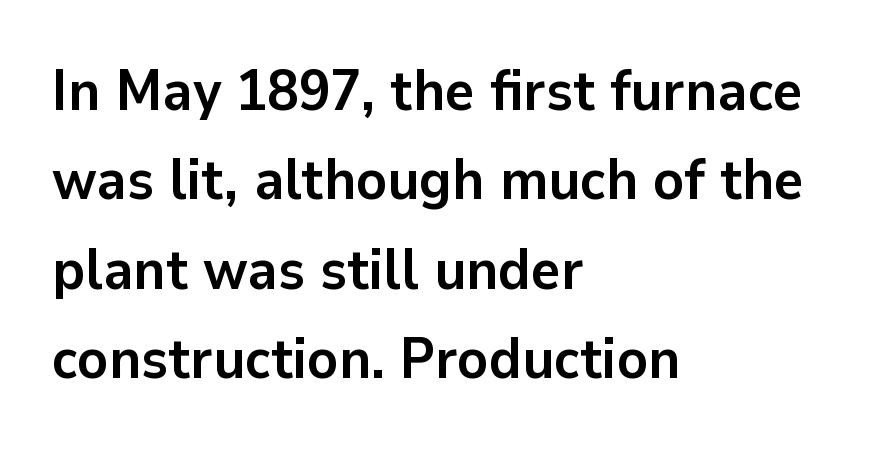
The image shows 57 px semibold sans-serif type, upright; set left-aligned, normal line spacing (1.57x), normal letter spacing, not underlined; low stroke contrast and a medium x-height.
